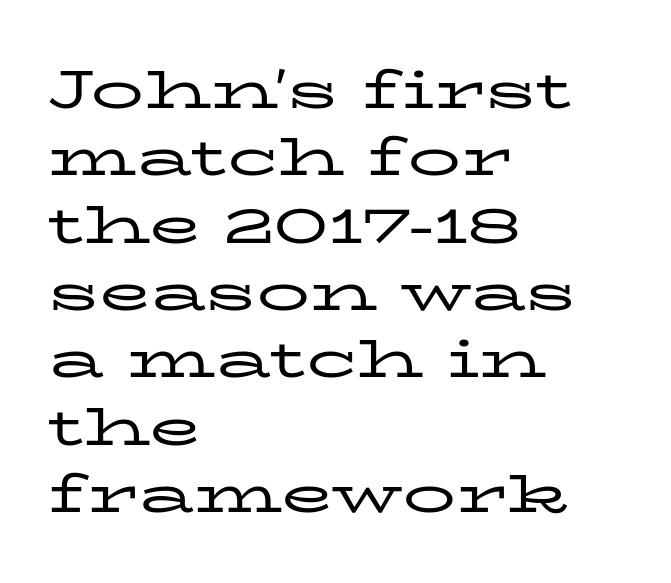
{"serif": "yes", "italic": "no", "bold": "no", "weight": "regular", "width": "wide", "stroke_contrast": "low", "x_height": "medium", "monospaced": "no", "underline": "no", "align": "left", "line_spacing": "normal", "line_spacing_ratio": 1.27, "letter_spacing": "normal", "letter_spacing_em": 0.0, "glyph_px": 53}
